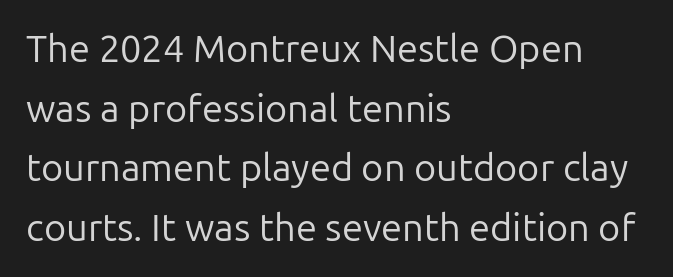
The image shows 38 px regular-weight sans-serif type, upright; set left-aligned, normal line spacing (1.57x), normal letter spacing, not underlined; low stroke contrast and a medium x-height.
